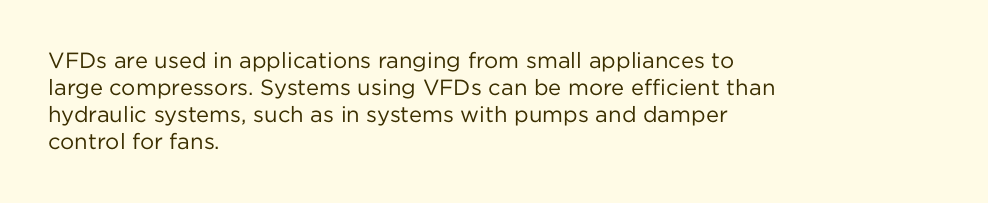
Q: Is the text bold? A: No.
Q: Is the text italic (slanted)? A: No, it is upright.
Q: Is the text underlined? A: No.
Q: How is the paragraph aligned? A: Left-aligned.
Q: Is the spacing between letters normal or unusually wide? A: Normal.
